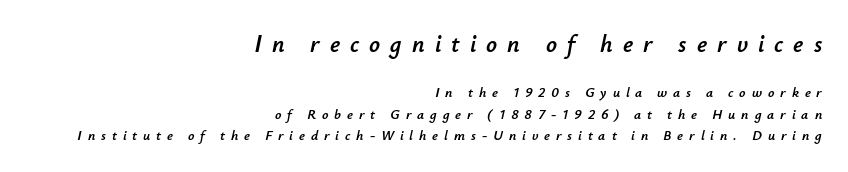
No word sits above an underline. The text carries the slant typical of an italic or oblique font. The rows are spaced the way most documents space them. Between these two stacked blocks, the higher one wins on size. Honestly, the letter spacing is so wide it's the main thing you notice. A student would call this right alignment; a typographer would say flush right, rag left.
